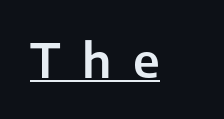
The image shows 46 px sans-serif type, upright; set unusually wide letter spacing (+0.47 em), underlined; low stroke contrast and a medium x-height.
